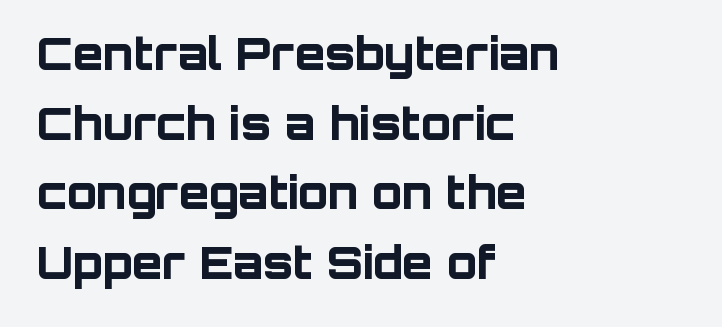
Q: Is the text bold? A: Yes.
Q: Is the text italic (slanted)? A: No, it is upright.
Q: Is the typeface a serif or a sans-serif typeface? A: Sans-serif.
Q: Is the text underlined? A: No.
Q: How is the paragraph aligned? A: Left-aligned.
Q: Is the spacing between letters normal or unusually wide? A: Normal.
Q: Is the spacing between lines tight, normal or loose? A: Normal.
Q: Width (condensed, normal, or wide)? A: Normal.
Q: Stroke contrast? A: Low.
Q: x-height? A: Large.
Q: Monospaced? A: No.
